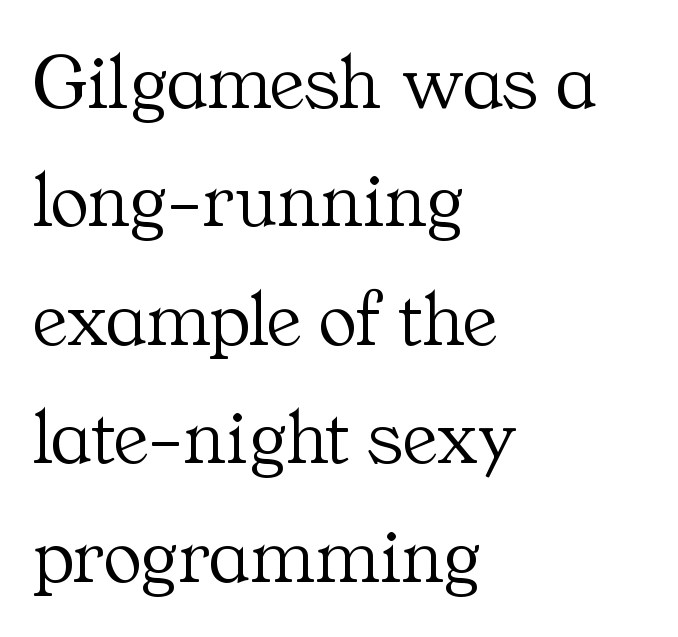
The image shows 80 px light serif type, upright; set left-aligned, normal line spacing (1.48x), normal letter spacing, not underlined; medium stroke contrast and a medium x-height.
